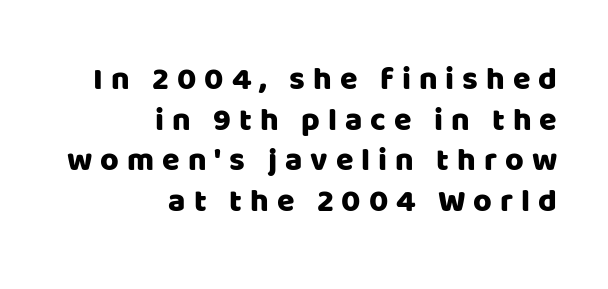
Q: Is the text italic (slanted)? A: No, it is upright.
Q: Is the typeface a serif or a sans-serif typeface? A: Sans-serif.
Q: Is the text underlined? A: No.
Q: How is the paragraph aligned? A: Right-aligned.
Q: Is the spacing between letters normal or unusually wide? A: Unusually wide.
Q: Is the spacing between lines tight, normal or loose? A: Normal.
Q: Width (condensed, normal, or wide)? A: Normal.
Q: Stroke contrast? A: Low.
Q: x-height? A: Large.
Q: Monospaced? A: No.
